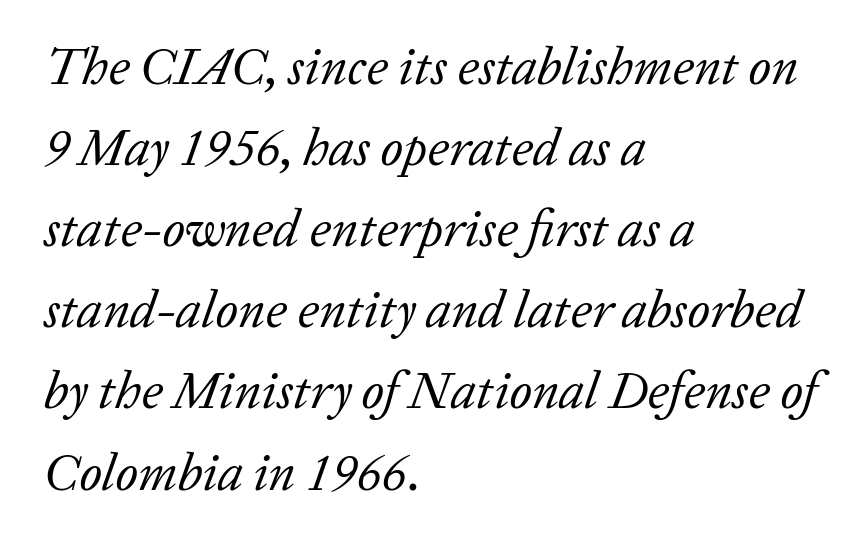
The string is rendered with underlining switched off. The lettering tilts uniformly, giving the passage an italic look. Each letter keeps its own natural width here, so spacing adapts to shape. No extra tracking has been applied to these lines. Rows of type keep a routine distance in the vertical direction. A serif font was chosen for this passage.
